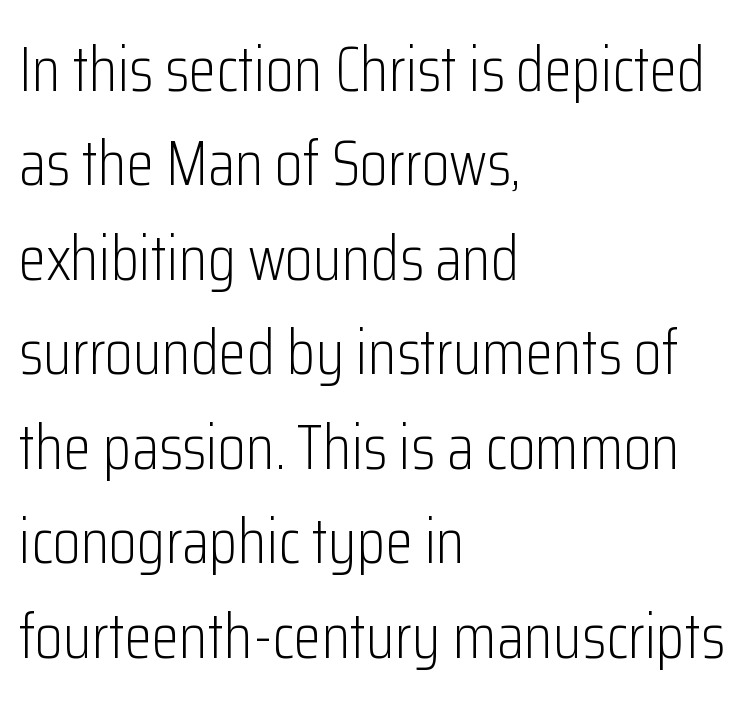
Is the block centered? No — it sits flush against the left margin. Default kerning and tracking; the words read as compact shapes. Beneath every word, the page is bare. The passage shown is not bold in any degree. The rendering uses a moderate line-height, typical for paragraphs.
